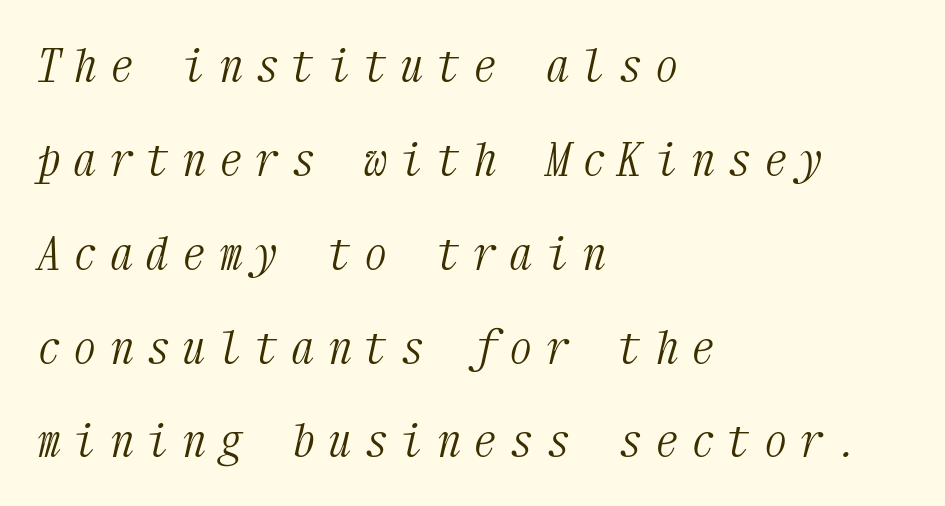
The image shows 46 px light, condensed serif type, italic (leaning right), monospaced; set left-aligned, loose line spacing (2.04x), unusually wide letter spacing (+0.29 em), not underlined; medium stroke contrast and a medium x-height.
